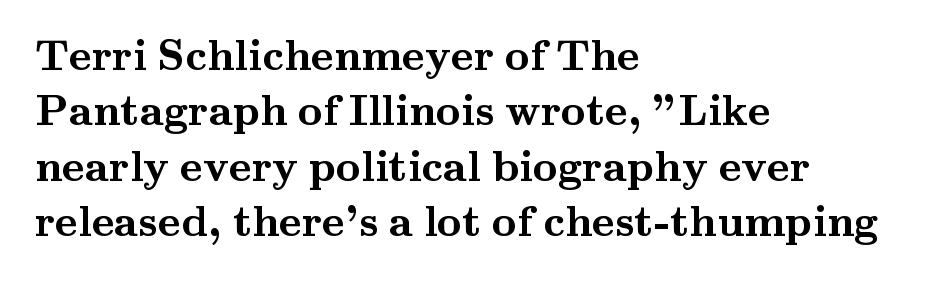
{"serif": "yes", "italic": "no", "bold": "yes", "weight": "semibold", "width": "wide", "stroke_contrast": "medium", "x_height": "small", "monospaced": "no", "underline": "no", "align": "left", "line_spacing": "normal", "line_spacing_ratio": 1.29, "letter_spacing": "normal", "letter_spacing_em": 0.0, "glyph_px": 43}
